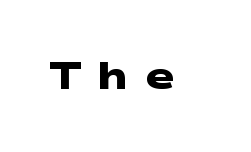
{"serif": "no", "bold": "yes", "weight": "heavy", "width": "wide", "stroke_contrast": "low", "x_height": "medium", "monospaced": "no", "underline": "no", "letter_spacing": "wide", "letter_spacing_em": 0.4, "glyph_px": 39}
